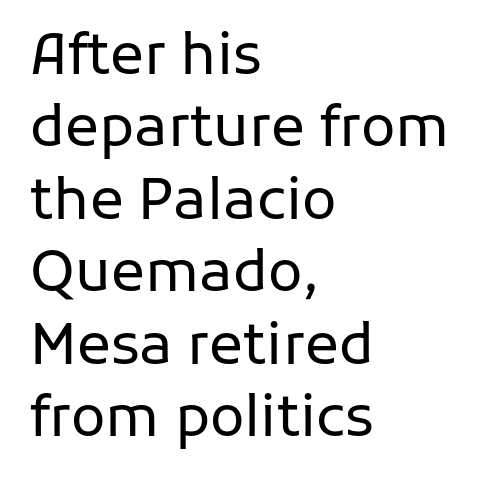
Q: Is the text bold? A: No.
Q: Is the text italic (slanted)? A: No, it is upright.
Q: Is the typeface a serif or a sans-serif typeface? A: Sans-serif.
Q: Is the text underlined? A: No.
Q: How is the paragraph aligned? A: Left-aligned.
Q: Is the spacing between letters normal or unusually wide? A: Normal.
Q: Is the spacing between lines tight, normal or loose? A: Normal.
Q: Width (condensed, normal, or wide)? A: Normal.
Q: Stroke contrast? A: Low.
Q: x-height? A: Medium.
Q: Monospaced? A: No.
